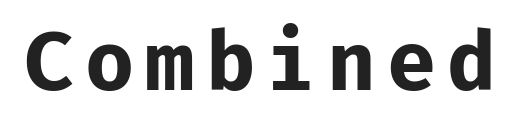
{"serif": "no", "italic": "no", "bold": "yes", "weight": "bold", "width": "normal", "stroke_contrast": "low", "x_height": "medium", "monospaced": "yes", "underline": "no", "glyph_px": 80}
